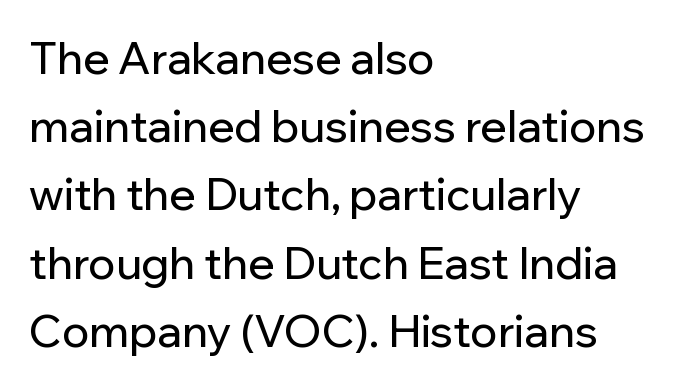
The image shows 44 px sans-serif type, upright; set left-aligned, normal line spacing (1.55x), normal letter spacing, not underlined; low stroke contrast and a medium x-height.
